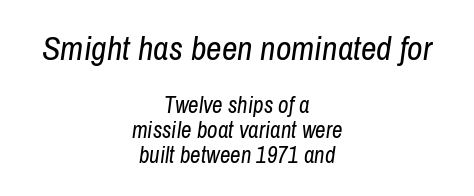
The image shows 34 px regular-weight, condensed type, italic (leaning right); set centered, tight line spacing (1.1x), normal letter spacing, not underlined; the first (top) block is 1.48x larger; low stroke contrast and a medium x-height.
